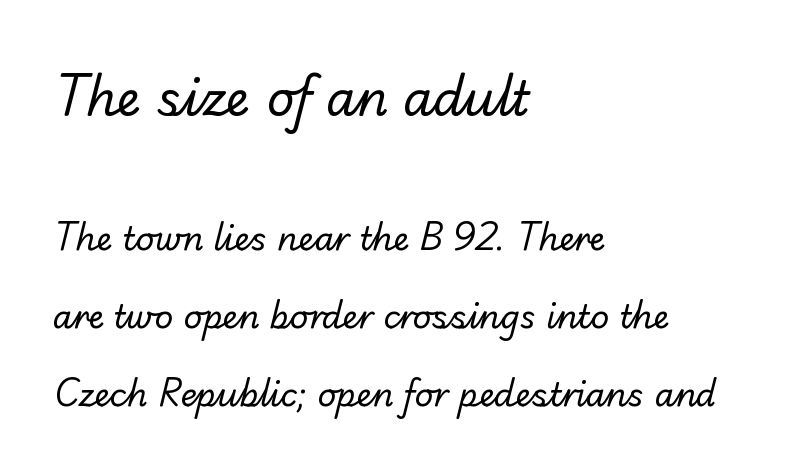
{"serif": "no", "bold": "no", "weight": "regular", "width": "normal", "stroke_contrast": "low", "x_height": "small", "monospaced": "no", "underline": "no", "align": "left", "line_spacing": "loose", "line_spacing_ratio": 2.44, "letter_spacing": "normal", "letter_spacing_em": 0.0, "larger_block": "first", "size_ratio": 1.5, "glyph_px": 48}
